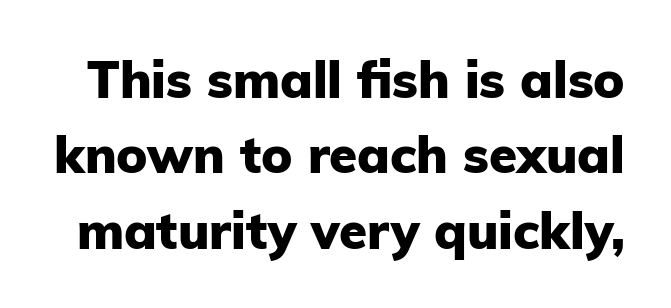
Q: Is the text bold? A: Yes.
Q: Is the text italic (slanted)? A: No, it is upright.
Q: Is the typeface a serif or a sans-serif typeface? A: Sans-serif.
Q: Is the text underlined? A: No.
Q: Is the spacing between letters normal or unusually wide? A: Normal.
Q: Is the spacing between lines tight, normal or loose? A: Normal.
Q: Width (condensed, normal, or wide)? A: Normal.
Q: Stroke contrast? A: Low.
Q: x-height? A: Medium.
Q: Monospaced? A: No.
